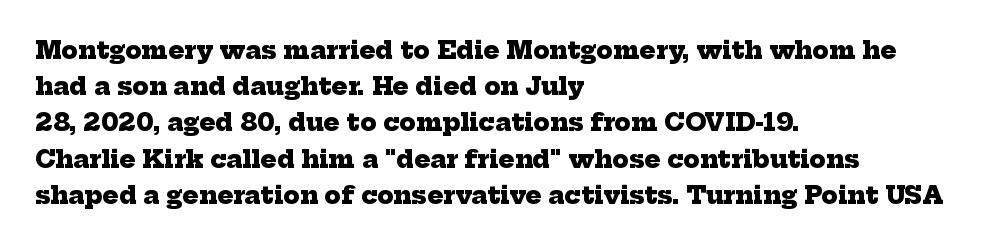
The image shows 24 px bold type; set left-aligned, normal line spacing (1.51x), normal letter spacing, not underlined.
